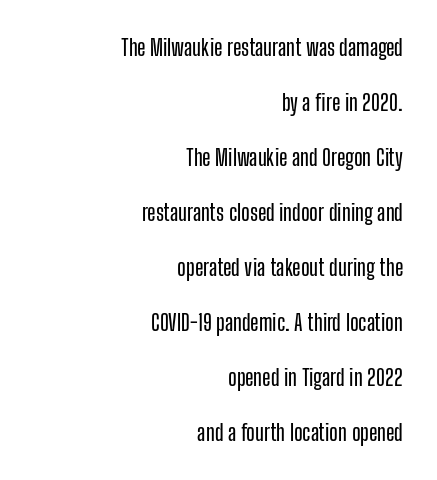
A typesetter would call this zero additional tracking. Every stem runs plumb, perpendicular to the baseline. Has an underline been added? It has not. The designer dialed line spacing up above the default. Notice how the passage keeps a crisp vertical edge on the right only.
